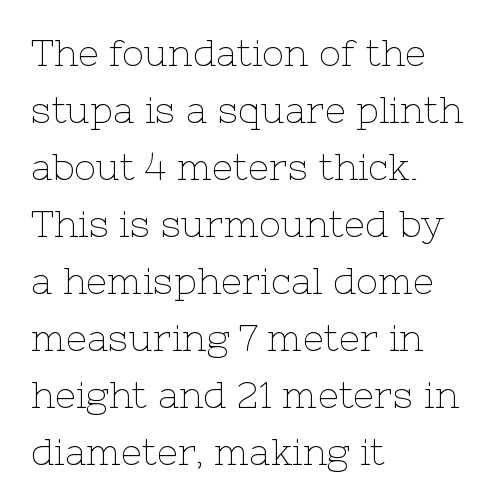
{"serif": "yes", "italic": "no", "bold": "no", "weight": "thin", "width": "normal", "stroke_contrast": "low", "x_height": "medium", "monospaced": "no", "underline": "no", "align": "left", "line_spacing": "normal", "line_spacing_ratio": 1.54, "letter_spacing": "normal", "letter_spacing_em": 0.0, "glyph_px": 37}
